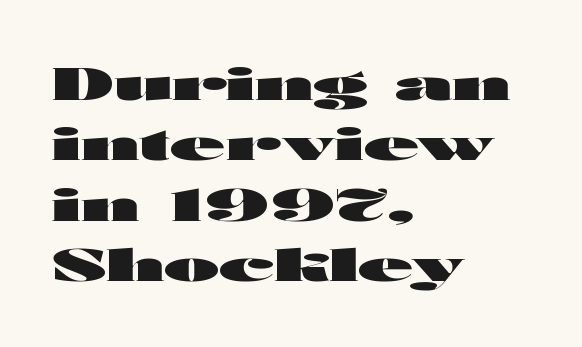
The image shows 45 px heavy, wide sans-serif type, upright; set left-aligned, normal line spacing (1.34x), normal letter spacing, not underlined; high stroke contrast and a medium x-height.
